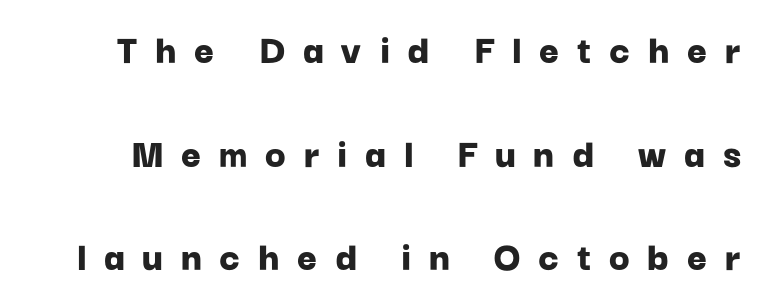
The image shows 43 px bold sans-serif type, upright; set loose line spacing (2.41x), unusually wide letter spacing (+0.41 em), not underlined; low stroke contrast and a medium x-height.
